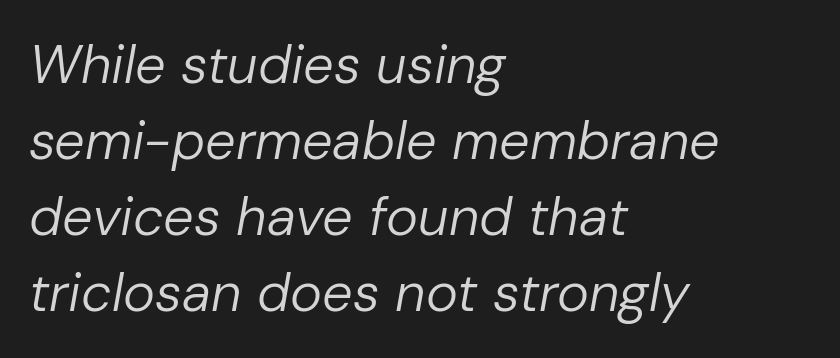
Q: Is the text bold? A: No.
Q: Is the text italic (slanted)? A: Yes, it leans right by about 10 degrees.
Q: Is the text underlined? A: No.
Q: How is the paragraph aligned? A: Left-aligned.
Q: Is the spacing between letters normal or unusually wide? A: Normal.
Q: Is the spacing between lines tight, normal or loose? A: Normal.
Q: Width (condensed, normal, or wide)? A: Normal.
Q: Stroke contrast? A: Low.
Q: x-height? A: Medium.
Q: Monospaced? A: No.
